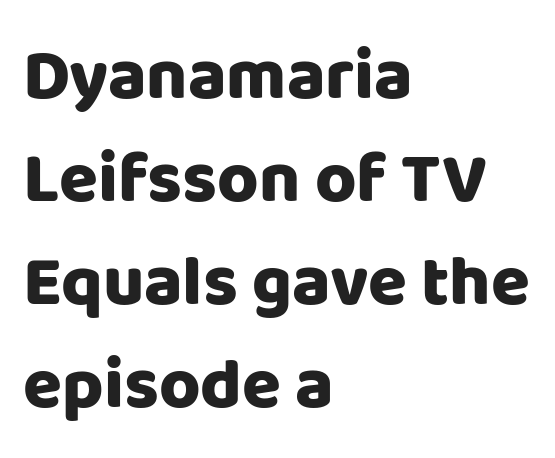
Q: Is the text bold? A: Yes.
Q: Is the text italic (slanted)? A: No, it is upright.
Q: Is the typeface a serif or a sans-serif typeface? A: Sans-serif.
Q: Is the text underlined? A: No.
Q: How is the paragraph aligned? A: Left-aligned.
Q: Is the spacing between letters normal or unusually wide? A: Normal.
Q: Is the spacing between lines tight, normal or loose? A: Normal.
Q: Width (condensed, normal, or wide)? A: Normal.
Q: Stroke contrast? A: Low.
Q: x-height? A: Large.
Q: Monospaced? A: No.
